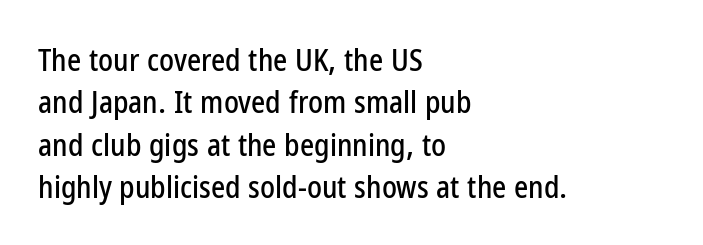
{"serif": "no", "italic": "no", "width": "condensed", "stroke_contrast": "low", "x_height": "medium", "monospaced": "no", "underline": "no", "align": "left", "line_spacing": "normal", "line_spacing_ratio": 1.41, "letter_spacing": "normal", "letter_spacing_em": 0.0, "glyph_px": 30}
